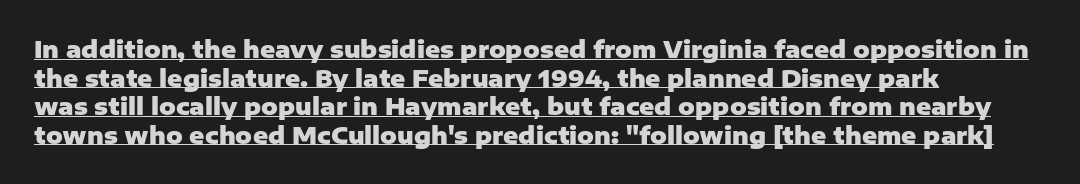
The rendered words wear a rule along their underside. The sample has been set heavy, in full bold. Unlike italic type, these characters show no tilt at all. The rendering keeps characters at their native spacing.
